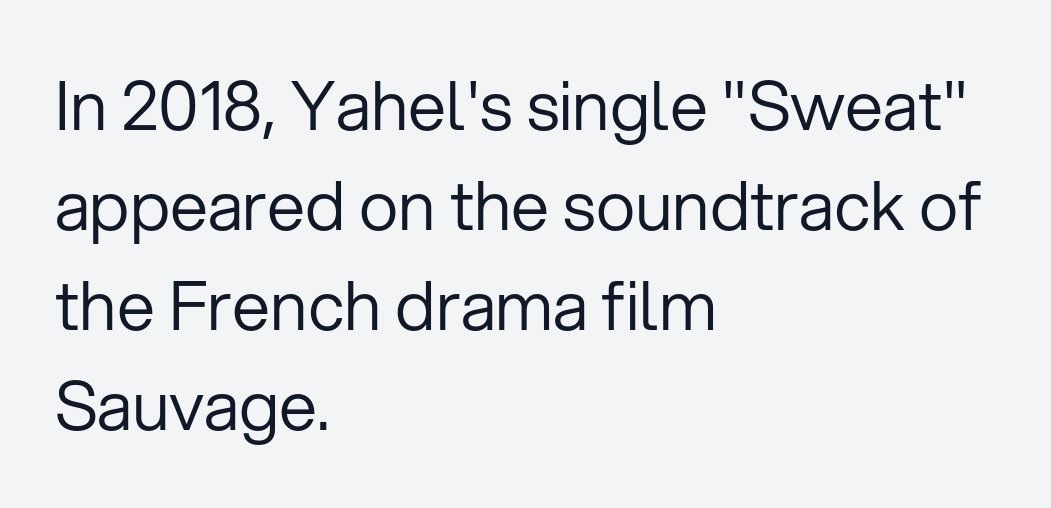
Q: Is the text bold? A: No.
Q: Is the text italic (slanted)? A: No, it is upright.
Q: Is the typeface a serif or a sans-serif typeface? A: Sans-serif.
Q: Is the text underlined? A: No.
Q: How is the paragraph aligned? A: Left-aligned.
Q: Is the spacing between letters normal or unusually wide? A: Normal.
Q: Is the spacing between lines tight, normal or loose? A: Normal.
Q: Width (condensed, normal, or wide)? A: Normal.
Q: Stroke contrast? A: Low.
Q: x-height? A: Medium.
Q: Monospaced? A: No.
